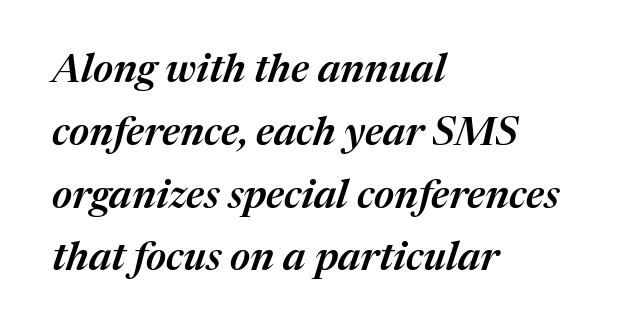
Letter spacing: default. Visually the block forms a straight wall on the left and a jagged coastline on the right. Spacing verdict: proportional, widths tailored to each character. Evenly set lines give the paragraph a standard silhouette. Stroke thickness is moderately raised; the sample reads as semibold. Notice how the stems are inclined rather than vertical — that's the hallmark of italics.
